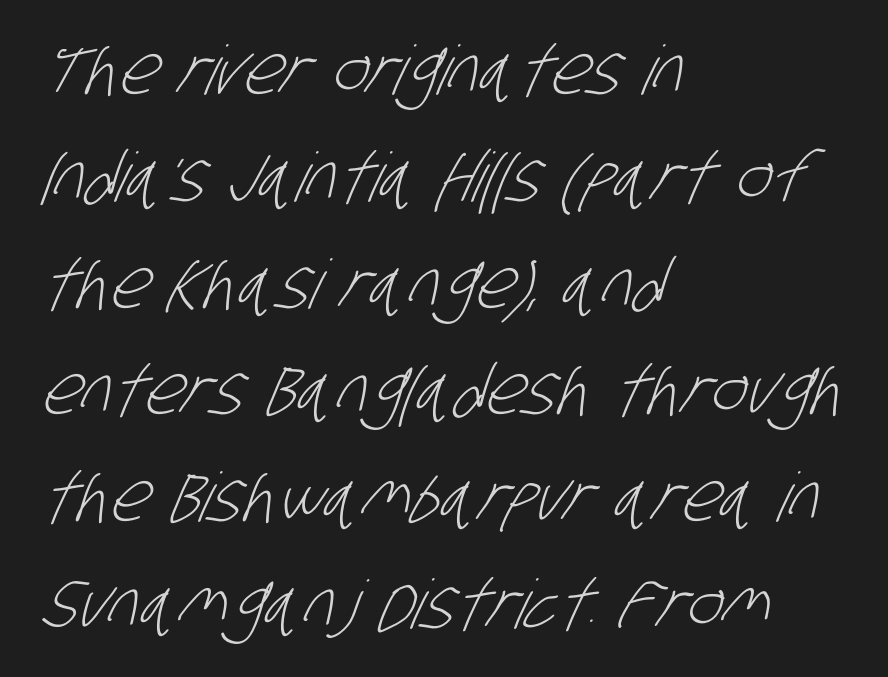
Quick note: underline off. The horizontal fit of the characters is conventional and even. The rendering anchors every line to the left-hand side. No letter is thick-stroked: the sample isn't bold. Successive baselines arrive at the customary interval.
